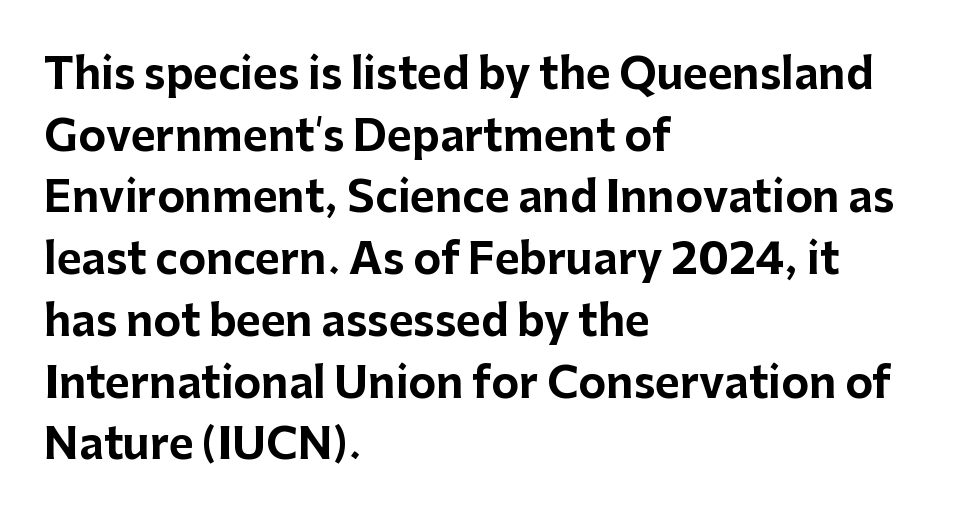
{"serif": "no", "italic": "no", "bold": "yes", "weight": "bold", "width": "normal", "stroke_contrast": "low", "x_height": "medium", "monospaced": "no", "underline": "no", "align": "left", "line_spacing": "normal", "line_spacing_ratio": 1.47, "letter_spacing": "normal", "letter_spacing_em": 0.0, "glyph_px": 42}
